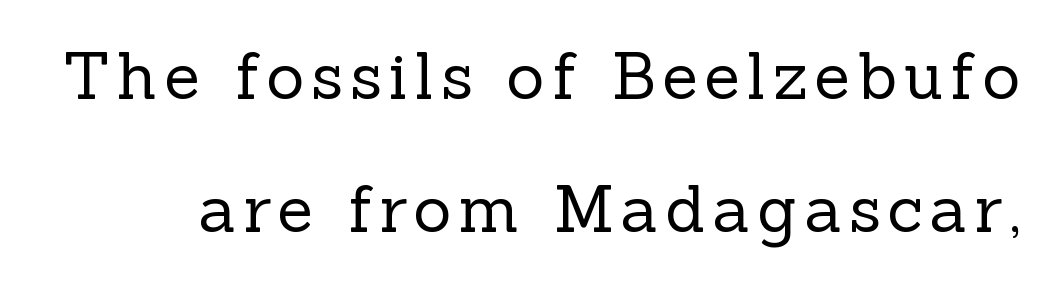
The image shows 65 px regular-weight serif type, upright; set loose line spacing (2.04x), not underlined; a medium x-height.
